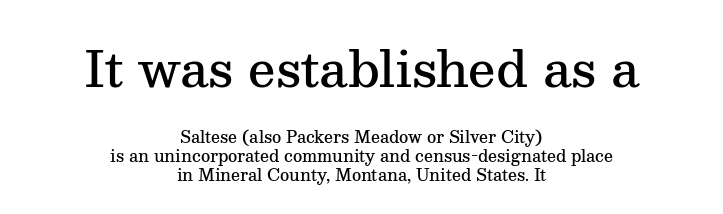
{"serif": "yes", "italic": "no", "bold": "semi", "weight": "semibold", "width": "normal", "stroke_contrast": "medium", "x_height": "medium", "monospaced": "no", "underline": "no", "align": "center", "line_spacing_ratio": 1.2, "letter_spacing": "normal", "letter_spacing_em": 0.0, "larger_block": "first", "size_ratio": 3.06, "glyph_px": 49}
